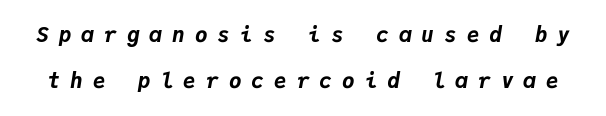
The image shows 21 px bold type, italic (leaning right); set loose line spacing (2.2x), unusually wide letter spacing (+0.48 em), not underlined.
